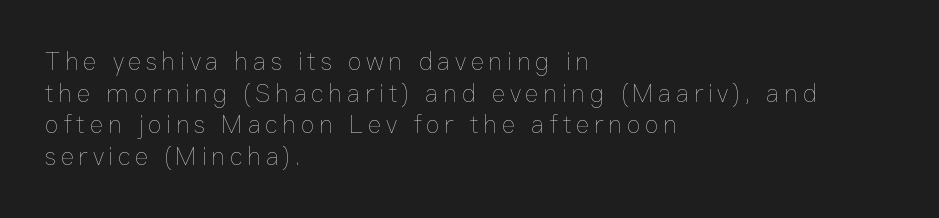
Q: Is the text bold? A: No.
Q: Is the text italic (slanted)? A: No, it is upright.
Q: Is the text underlined? A: No.
Q: How is the paragraph aligned? A: Left-aligned.
